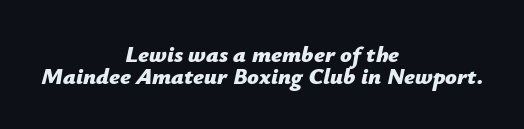
The image shows 23 px bold type, italic (leaning right); set centered, tight line spacing (0.96x), normal letter spacing, not underlined.
